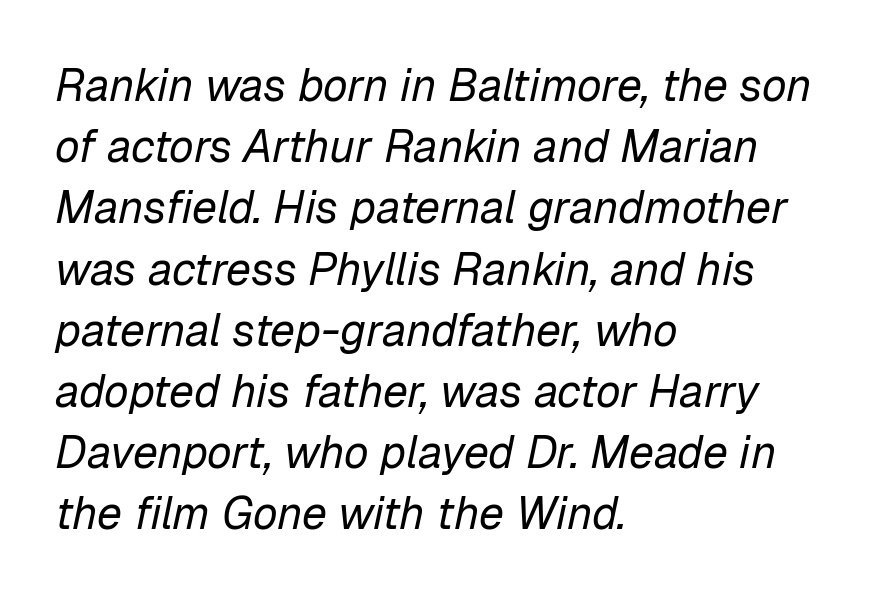
Would a proofreader flag this as italicized? Yes. Note the varied advance widths — an 'i' is clearly narrower than an 'm'. Short note: letters normally spaced. Quick note: interline space is typical.
